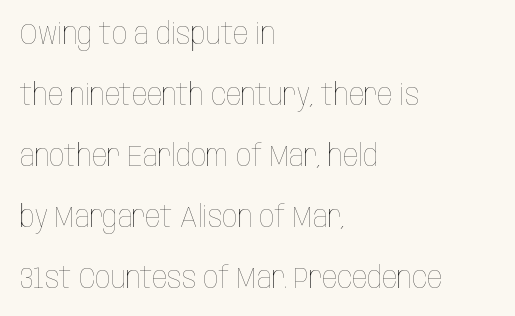
The image shows 30 px thin, condensed type, upright; set left-aligned, loose line spacing (2.03x), normal letter spacing, not underlined; low stroke contrast and a large x-height.
